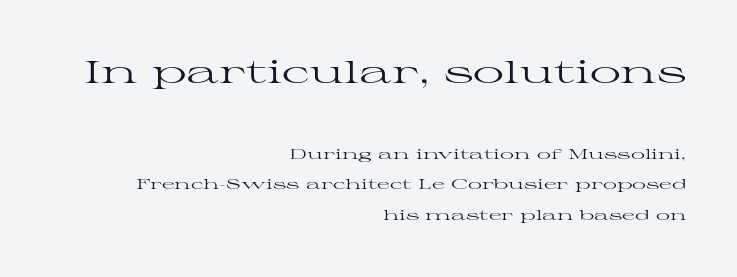
Q: Is the text bold? A: No.
Q: Is the text italic (slanted)? A: No, it is upright.
Q: Is the typeface a serif or a sans-serif typeface? A: Serif.
Q: Is the text underlined? A: No.
Q: How is the paragraph aligned? A: Right-aligned.
Q: Is the spacing between letters normal or unusually wide? A: Normal.
Q: Is the spacing between lines tight, normal or loose? A: Loose.
Q: Which block of text is set in a larger size, the first (top) or the second (bottom)? A: The first (top) one.
Q: Width (condensed, normal, or wide)? A: Wide.
Q: Stroke contrast? A: High.
Q: x-height? A: Medium.
Q: Monospaced? A: No.
